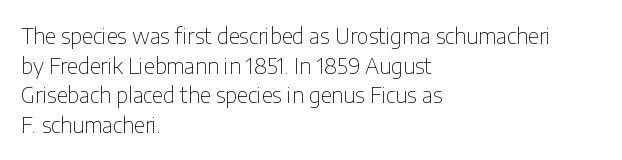
Q: Is the text bold? A: No.
Q: Is the text italic (slanted)? A: No, it is upright.
Q: Is the text underlined? A: No.
Q: How is the paragraph aligned? A: Left-aligned.
Q: Is the spacing between letters normal or unusually wide? A: Normal.
Q: Is the spacing between lines tight, normal or loose? A: Normal.
